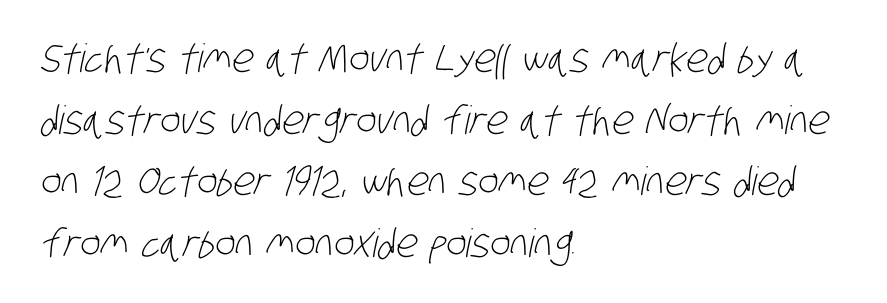
{"serif": "no", "bold": "no", "weight": "light", "width": "condensed", "stroke_contrast": "low", "x_height": "large", "monospaced": "no", "underline": "no", "align": "left", "line_spacing": "normal", "line_spacing_ratio": 1.58, "letter_spacing": "normal", "letter_spacing_em": 0.0, "glyph_px": 39}
